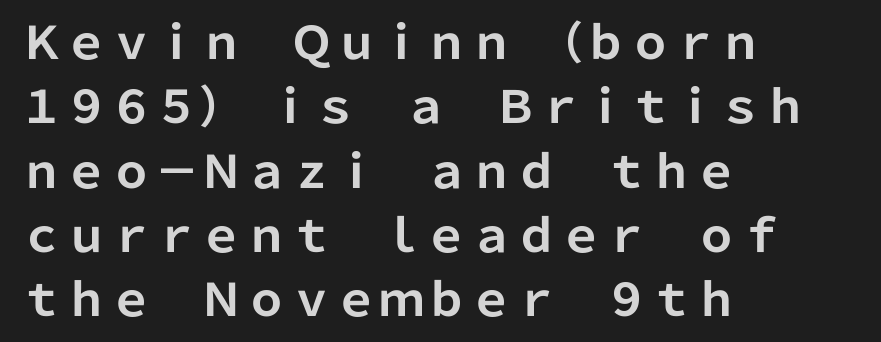
Q: Is the text bold? A: Yes.
Q: Is the text italic (slanted)? A: No, it is upright.
Q: Is the typeface a serif or a sans-serif typeface? A: Sans-serif.
Q: Is the text underlined? A: No.
Q: How is the paragraph aligned? A: Left-aligned.
Q: Is the spacing between letters normal or unusually wide? A: Normal.
Q: Is the spacing between lines tight, normal or loose? A: Normal.
Q: Width (condensed, normal, or wide)? A: Normal.
Q: Stroke contrast? A: Low.
Q: x-height? A: Medium.
Q: Monospaced? A: No.
